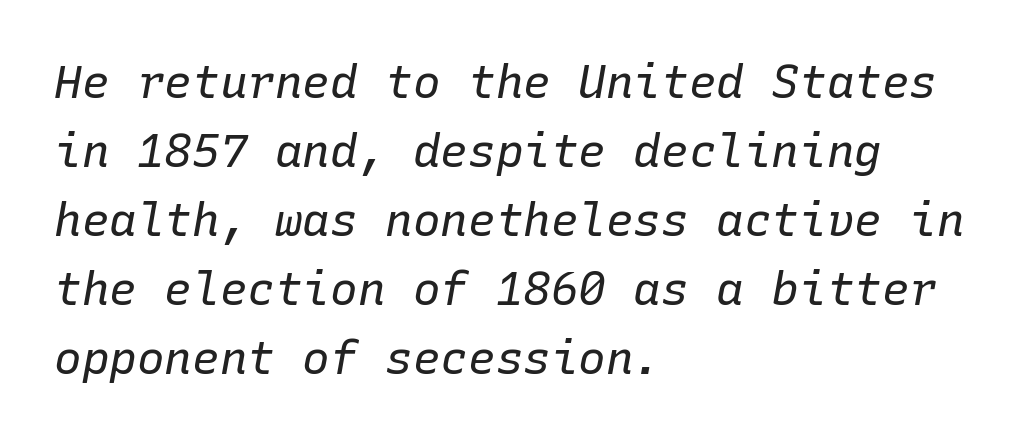
{"italic": "yes", "lean": "right", "slant_degrees": 10, "bold": "no", "weight": "regular", "width": "normal", "stroke_contrast": "low", "x_height": "medium", "monospaced": "yes", "underline": "no", "align": "left", "line_spacing": "normal", "line_spacing_ratio": 1.5, "letter_spacing": "normal", "letter_spacing_em": 0.0, "glyph_px": 46}
